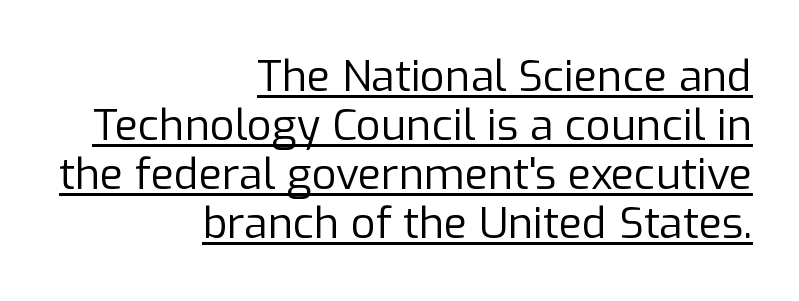
{"serif": "no", "italic": "no", "bold": "no", "weight": "regular", "width": "normal", "stroke_contrast": "low", "x_height": "medium", "monospaced": "no", "underline": "yes", "align": "right", "line_spacing": "tight", "line_spacing_ratio": 1.14, "letter_spacing": "normal", "letter_spacing_em": 0.0, "glyph_px": 43}
